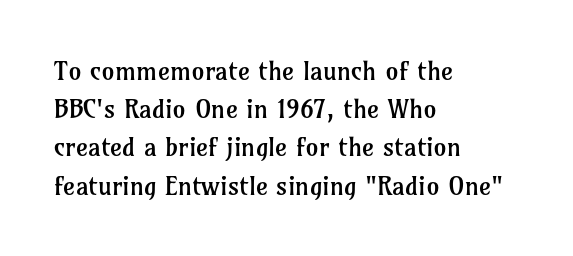
Q: Is the text bold? A: No.
Q: Is the text italic (slanted)? A: No, it is upright.
Q: Is the text underlined? A: No.
Q: How is the paragraph aligned? A: Left-aligned.
Q: Is the spacing between letters normal or unusually wide? A: Normal.
Q: Is the spacing between lines tight, normal or loose? A: Normal.
